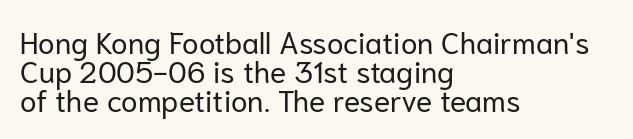
Unmarked baselines from the first word to the last. The face looks like a standard text weight, possibly lighter. Is this a fixed-width face? No — the glyphs have proportional, varying widths. The lettering holds an erect, upright posture throughout. The designer dialed line spacing down below the default.
